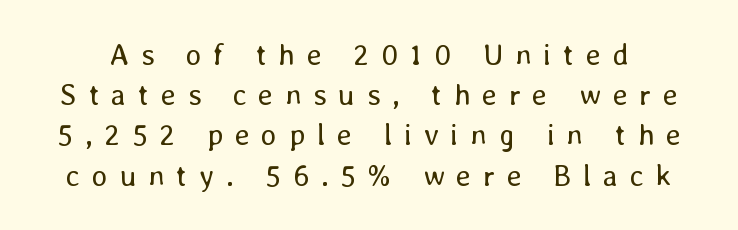
{"italic": "no", "bold": "no", "weight": "regular", "width": "normal", "stroke_contrast": "low", "x_height": "medium", "monospaced": "no", "underline": "no", "line_spacing": "normal", "line_spacing_ratio": 1.34, "letter_spacing": "wide", "letter_spacing_em": 0.39, "glyph_px": 30}
